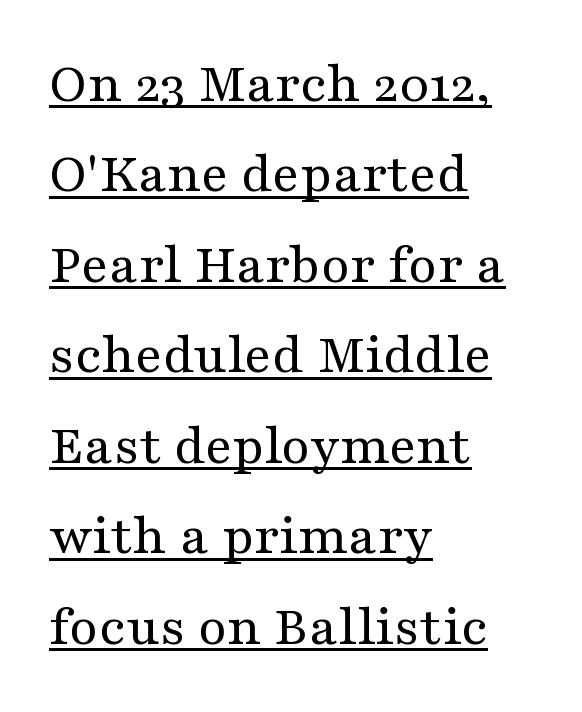
{"serif": "yes", "italic": "no", "bold": "no", "weight": "regular", "width": "wide", "stroke_contrast": "medium", "x_height": "medium", "monospaced": "no", "underline": "yes", "align": "left", "line_spacing": "normal", "line_spacing_ratio": 1.56, "letter_spacing": "normal", "letter_spacing_em": 0.0, "glyph_px": 58}
